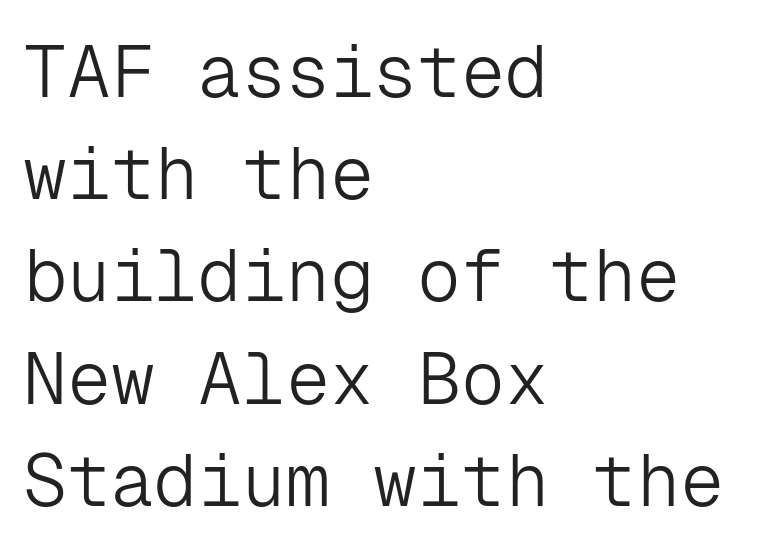
{"serif": "no", "italic": "no", "bold": "no", "weight": "light", "width": "normal", "stroke_contrast": "low", "x_height": "medium", "monospaced": "yes", "underline": "no", "align": "left", "line_spacing": "normal", "line_spacing_ratio": 1.4, "letter_spacing": "normal", "letter_spacing_em": 0.0, "glyph_px": 73}
